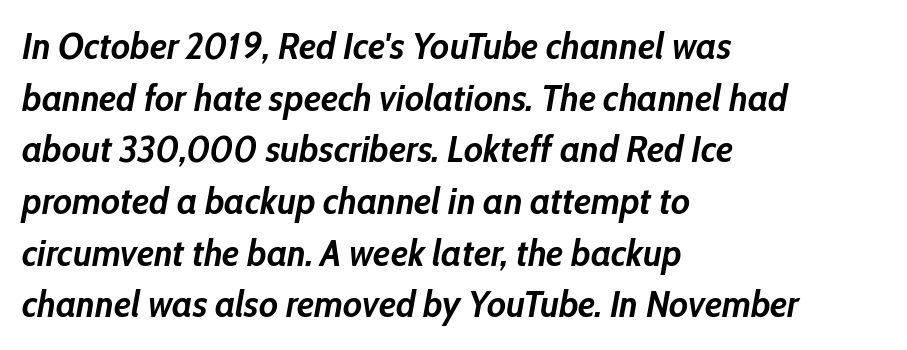
The image shows 38 px semibold, condensed type, italic (leaning right); set left-aligned, normal line spacing (1.36x), normal letter spacing, not underlined; low stroke contrast and a medium x-height.
